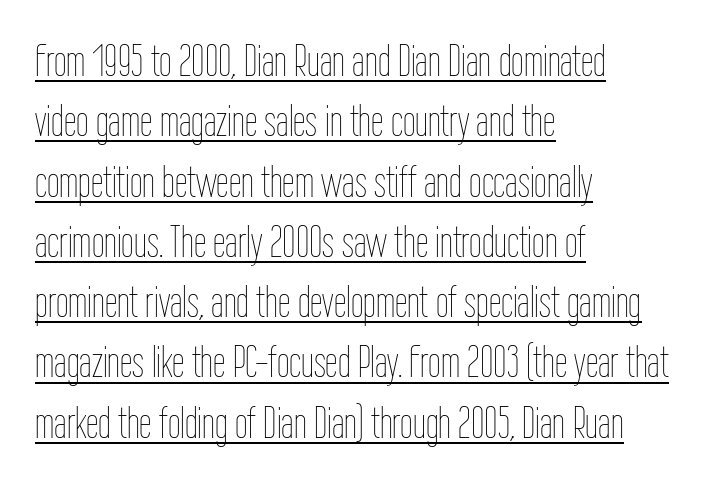
The image shows 45 px thin, condensed type, upright; set left-aligned, normal line spacing (1.34x), normal letter spacing, underlined; low stroke contrast and a medium x-height.
